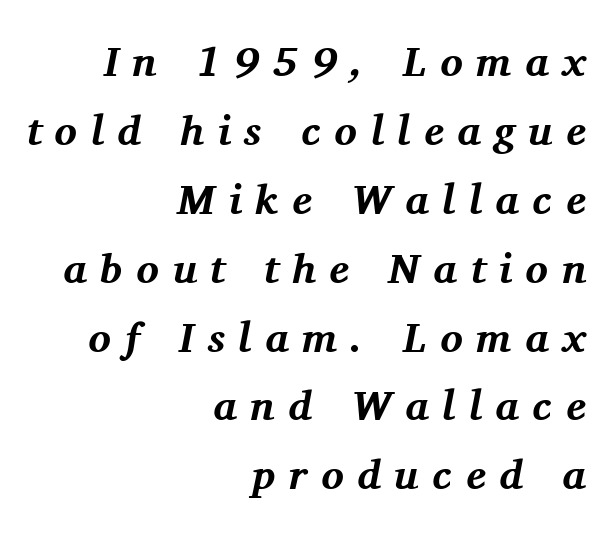
The image shows 42 px bold serif type, italic (leaning right); set right-aligned, normal line spacing (1.64x), unusually wide letter spacing (+0.32 em), not underlined; medium stroke contrast and a medium x-height.
